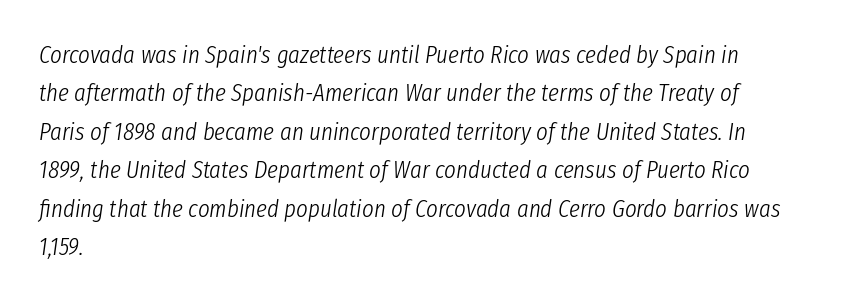
Q: Is the text bold? A: No.
Q: Is the text italic (slanted)? A: Yes, it leans right by about 8 degrees.
Q: Is the text underlined? A: No.
Q: How is the paragraph aligned? A: Left-aligned.
Q: Is the spacing between letters normal or unusually wide? A: Normal.
Q: Is the spacing between lines tight, normal or loose? A: Normal.
